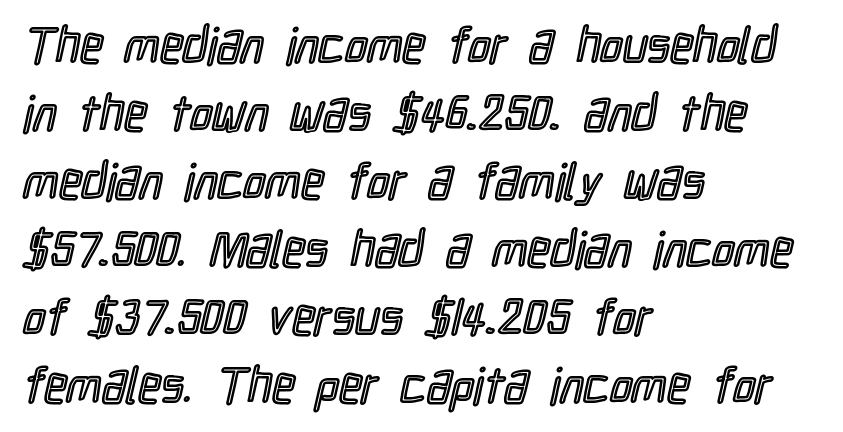
{"width": "condensed", "x_height": "medium", "monospaced": "no", "underline": "no", "align": "left", "line_spacing": "normal", "line_spacing_ratio": 1.36, "letter_spacing": "normal", "letter_spacing_em": 0.0, "glyph_px": 50}
